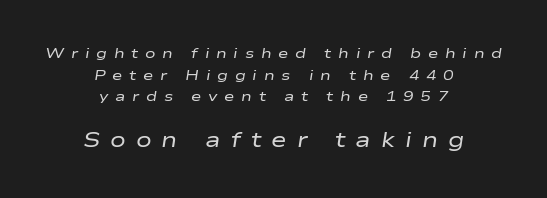
Q: Is the text bold? A: No.
Q: Is the text italic (slanted)? A: Yes, it leans right by about 9 degrees.
Q: Is the text underlined? A: No.
Q: How is the paragraph aligned? A: Centered.
Q: Is the spacing between letters normal or unusually wide? A: Unusually wide.
Q: Is the spacing between lines tight, normal or loose? A: Normal.
Q: Which block of text is set in a larger size, the first (top) or the second (bottom)? A: The second (bottom) one.
